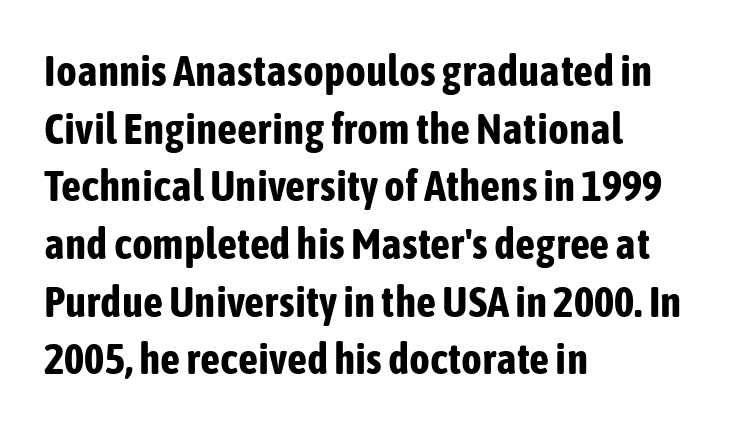
Each glyph is drawn with heavy, bold strokes. This sample uses an upright cut, with every glyph sitting square on the baseline. Check under the words: just untouched page. Baseline-to-baseline distance is the conventional proportion of letter height.
